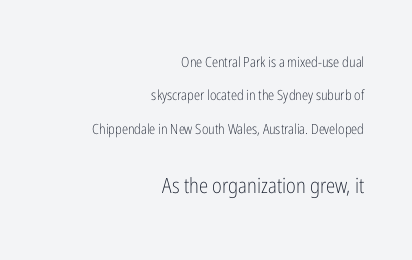
{"italic": "no", "bold": "no", "underline": "no", "align": "right", "line_spacing": "loose", "line_spacing_ratio": 2.38, "letter_spacing": "normal", "letter_spacing_em": 0.0, "larger_block": "second", "size_ratio": 1.5, "glyph_px": 21}
